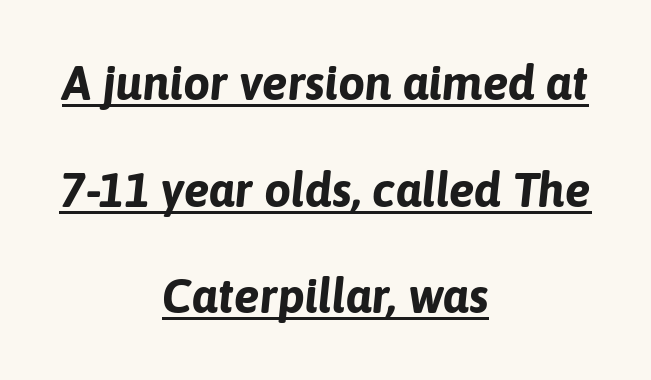
Rendered with sloped, italic letterforms. The leading is generous, giving the passage an open texture. Nobody touched the tracking dial on this one. Stroke thickness is high; the sample reads as a true bold. A typesetter would call this proportional, since set widths differ per character.
